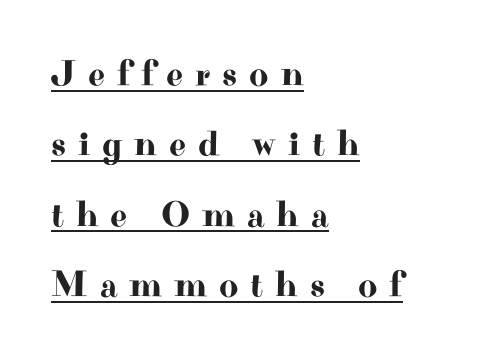
{"serif": "yes", "italic": "no", "width": "wide", "stroke_contrast": "high", "x_height": "small", "monospaced": "no", "underline": "yes", "align": "left", "line_spacing": "loose", "line_spacing_ratio": 1.9, "letter_spacing": "wide", "letter_spacing_em": 0.32, "glyph_px": 37}
